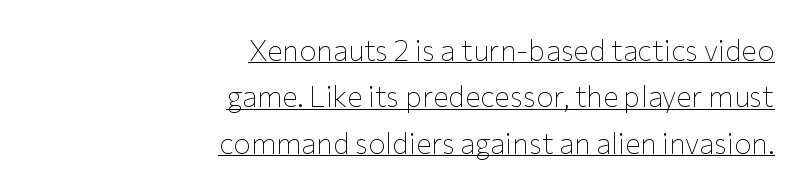
The image shows 29 px thin sans-serif type, upright; set right-aligned, normal line spacing (1.6x), normal letter spacing, underlined; low stroke contrast and a medium x-height.
